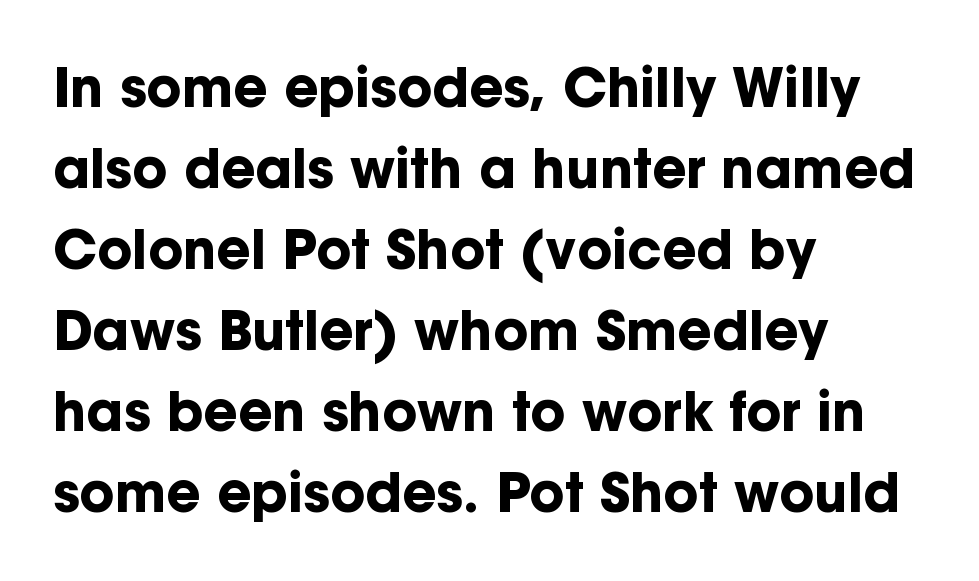
{"serif": "no", "italic": "no", "bold": "yes", "weight": "bold", "width": "normal", "stroke_contrast": "low", "x_height": "medium", "monospaced": "no", "underline": "no", "align": "left", "line_spacing": "normal", "line_spacing_ratio": 1.53, "letter_spacing": "normal", "letter_spacing_em": 0.0, "glyph_px": 53}
